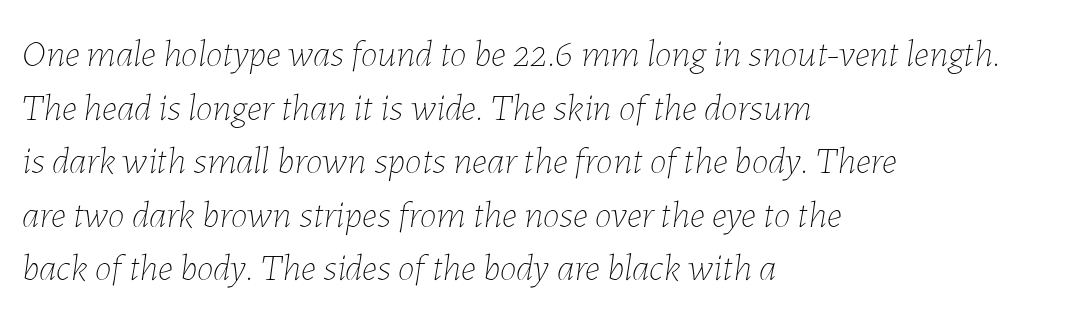
Q: Is the text bold? A: No.
Q: Is the text italic (slanted)? A: Yes, it leans right by about 7 degrees.
Q: Is the text underlined? A: No.
Q: How is the paragraph aligned? A: Left-aligned.
Q: Is the spacing between letters normal or unusually wide? A: Normal.
Q: Is the spacing between lines tight, normal or loose? A: Normal.
Q: Width (condensed, normal, or wide)? A: Normal.
Q: Stroke contrast? A: Low.
Q: x-height? A: Medium.
Q: Monospaced? A: No.
